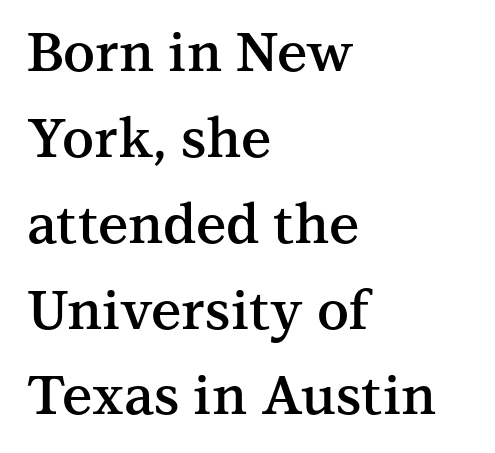
The font is running at a semibold setting, under full bold. No italicization has been applied; the sample stays upright. Yep, those are serifs on the letters. Each new line begins a customary step beneath the previous one.
